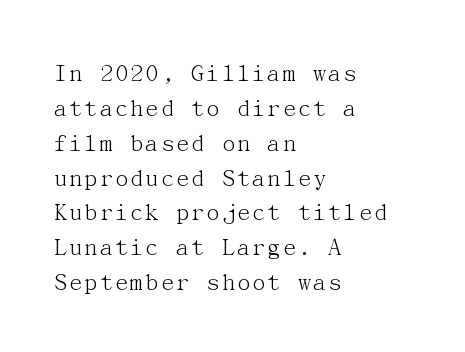
Q: Is the text bold? A: No.
Q: Is the text italic (slanted)? A: No, it is upright.
Q: Is the text underlined? A: No.
Q: How is the paragraph aligned? A: Left-aligned.
Q: Is the spacing between letters normal or unusually wide? A: Normal.
Q: Is the spacing between lines tight, normal or loose? A: Normal.
